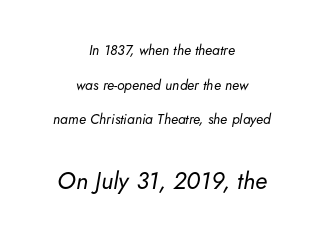
{"italic": "yes", "lean": "right", "slant_degrees": 5, "bold": "no", "underline": "no", "align": "center", "line_spacing": "loose", "line_spacing_ratio": 2.47, "letter_spacing": "normal", "letter_spacing_em": 0.0, "larger_block": "second", "size_ratio": 1.71, "glyph_px": 24}
